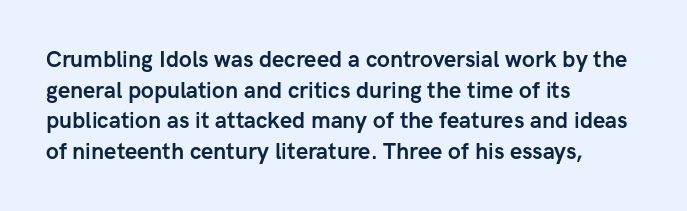
If you drew a line through each stem, it would be perfectly vertical. A normal amount of white space separates one row of letters from the next. Unmarked baselines from the first word to the last. Pretty heavy lettering here — definitely bold. The paragraph has a hard left edge and a soft right edge. These lines keep a tight, regular rhythm from letter to letter.
